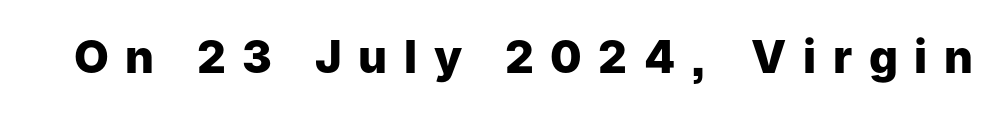
The image shows 45 px heavy sans-serif type, upright; set unusually wide letter spacing (+0.37 em), not underlined; low stroke contrast and a medium x-height.
